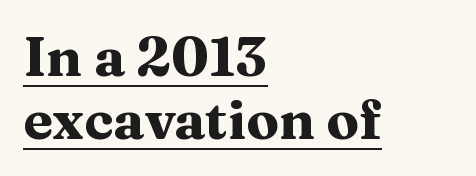
Visually the block forms a straight wall on the left and a jagged coastline on the right. These lines were composed using upright roman letters. The sample's only ornament is a line tracing under the words. You'd pick this weight for a headline — it's a proper bold.
